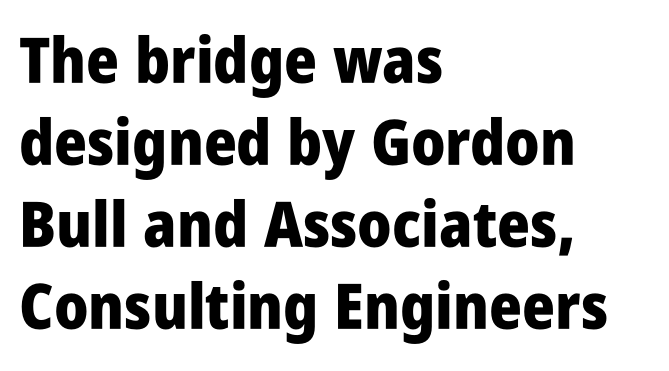
Honestly, the letter spacing is just normal — you wouldn't notice it. The letters advance in unequal steps, a hallmark of proportional type. A student would call this left alignment; a typographer would say flush left, rag right. Rule under the text: the space is simply empty. In terms of leading, this rendering sits right in the middle.
